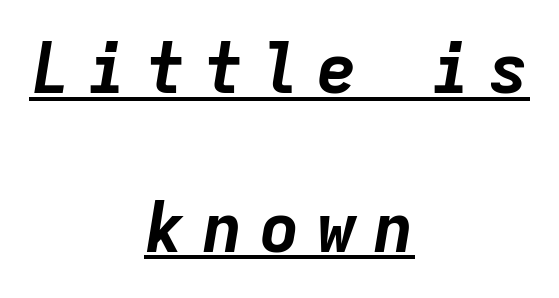
The image shows 69 px bold type, italic (leaning right), monospaced; set centered, loose line spacing (2.3x), unusually wide letter spacing (+0.23 em), underlined; low stroke contrast and a medium x-height.
